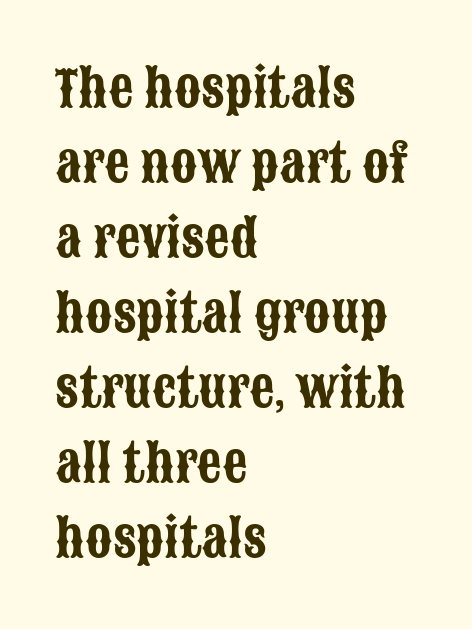
Q: Is the text italic (slanted)? A: No, it is upright.
Q: Is the typeface a serif or a sans-serif typeface? A: Sans-serif.
Q: Is the text underlined? A: No.
Q: How is the paragraph aligned? A: Left-aligned.
Q: Is the spacing between letters normal or unusually wide? A: Normal.
Q: Is the spacing between lines tight, normal or loose? A: Normal.
Q: Width (condensed, normal, or wide)? A: Condensed.
Q: Stroke contrast? A: Low.
Q: x-height? A: Large.
Q: Monospaced? A: No.
